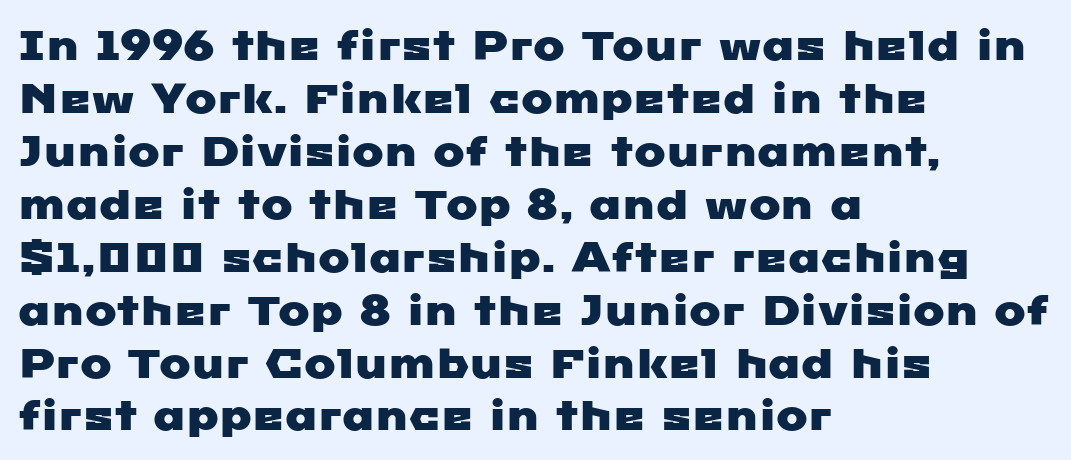
The font family rendered here belongs to the sans-serif group. The strip under each line holds only bare page. If you drew a ruler down the left edge, every line would touch it. Think of a printed novel: that variable character pitch is what you see here.
